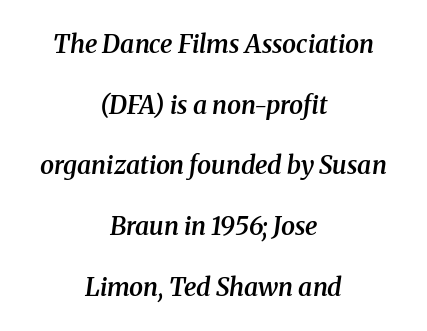
The image shows 25 px text type, italic (leaning right); set centered, loose line spacing (2.43x), normal letter spacing, not underlined.
